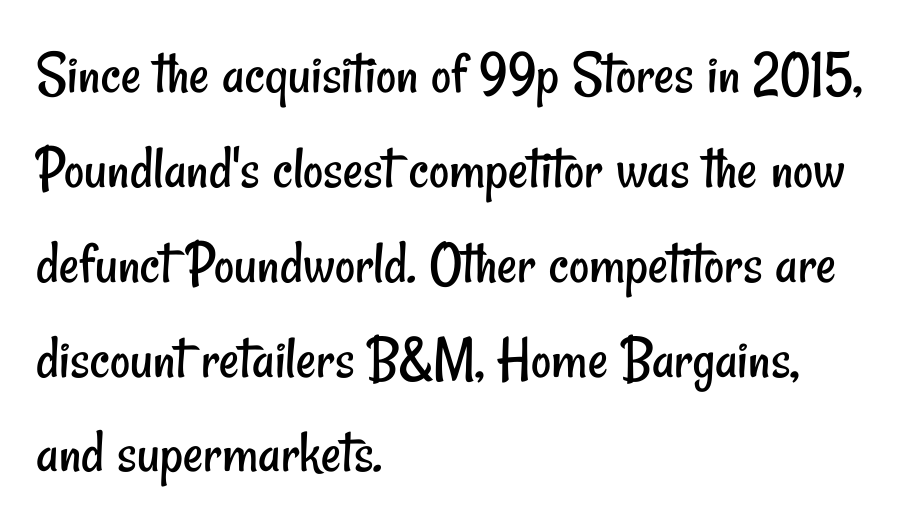
{"serif": "no", "bold": "no", "weight": "regular", "width": "condensed", "stroke_contrast": "low", "x_height": "small", "monospaced": "no", "underline": "no", "align": "left", "line_spacing": "normal", "line_spacing_ratio": 1.53, "letter_spacing": "normal", "letter_spacing_em": 0.0, "glyph_px": 62}
